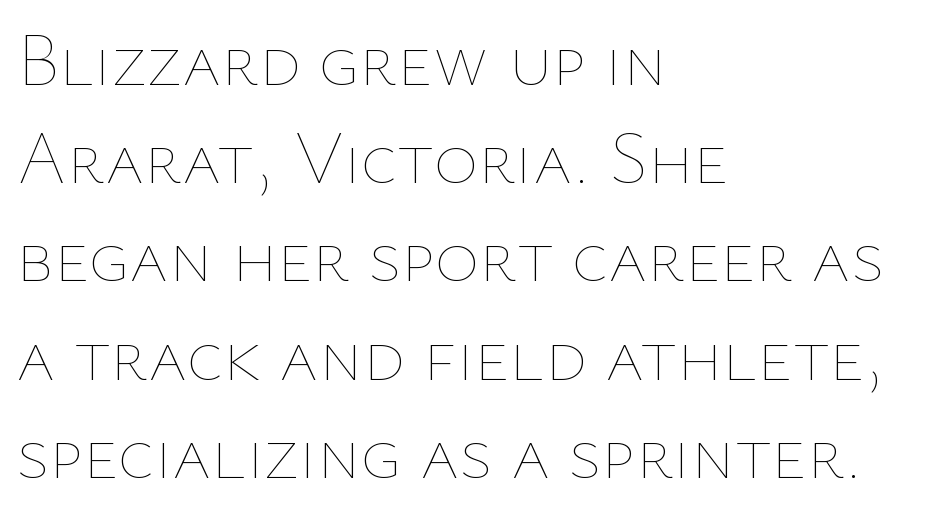
The image shows 75 px thin type, upright; set left-aligned, normal line spacing (1.31x), normal letter spacing, not underlined; low stroke contrast and a medium x-height.
